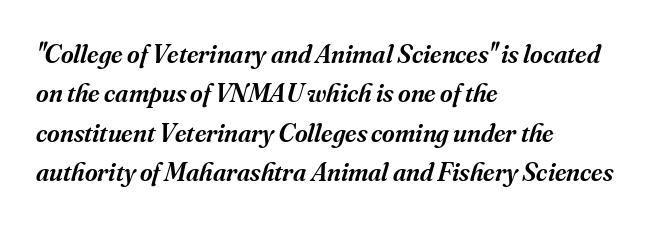
The image shows 27 px text type, italic (leaning right); set left-aligned, normal line spacing (1.46x), normal letter spacing, not underlined.
